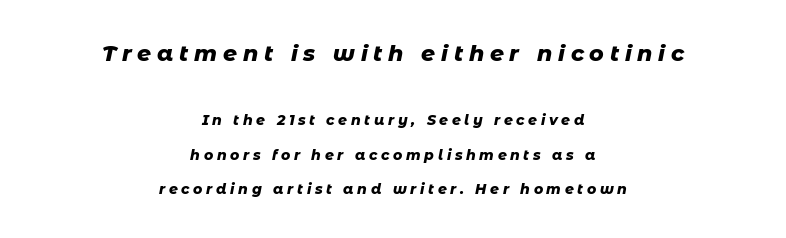
The image shows 22 px bold type, italic (leaning right); set centered, loose line spacing (2.47x), unusually wide letter spacing (+0.26 em), not underlined; the first (top) block is 1.57x larger.
